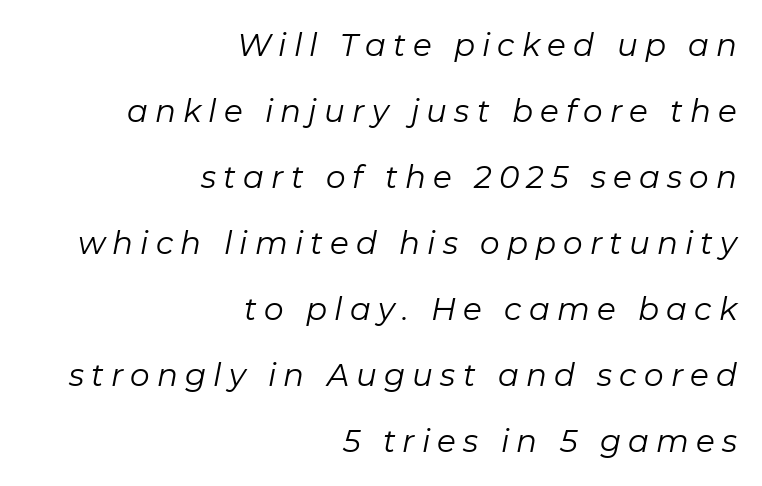
{"italic": "yes", "lean": "right", "slant_degrees": 11, "bold": "no", "weight": "regular", "width": "normal", "stroke_contrast": "low", "x_height": "medium", "monospaced": "no", "underline": "no", "align": "right", "line_spacing": "loose", "line_spacing_ratio": 2.13, "letter_spacing": "wide", "letter_spacing_em": 0.23, "glyph_px": 31}
